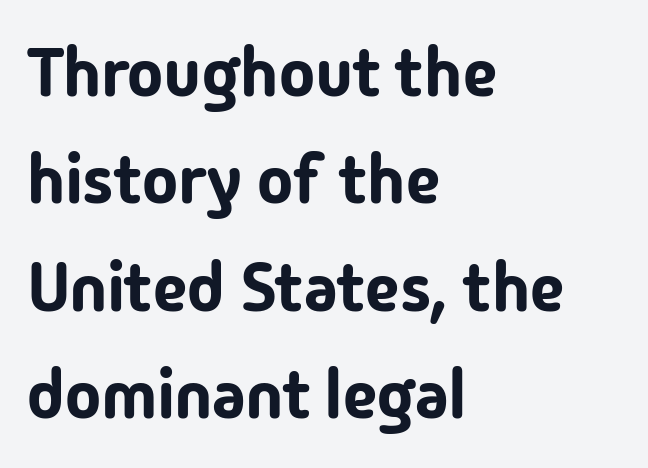
The image shows 68 px sans-serif type, upright; set left-aligned, normal line spacing (1.58x), normal letter spacing, not underlined; low stroke contrast and a medium x-height.
